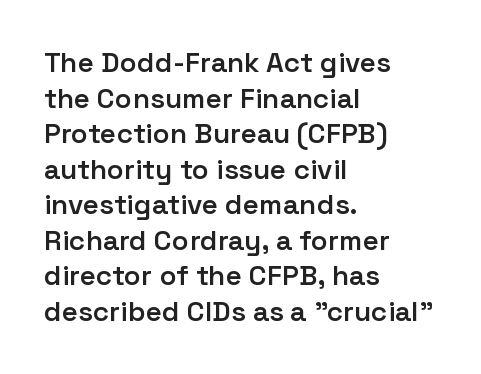
The image shows 28 px semibold sans-serif type, upright; set left-aligned, normal line spacing (1.27x), normal letter spacing, not underlined; low stroke contrast and a medium x-height.
